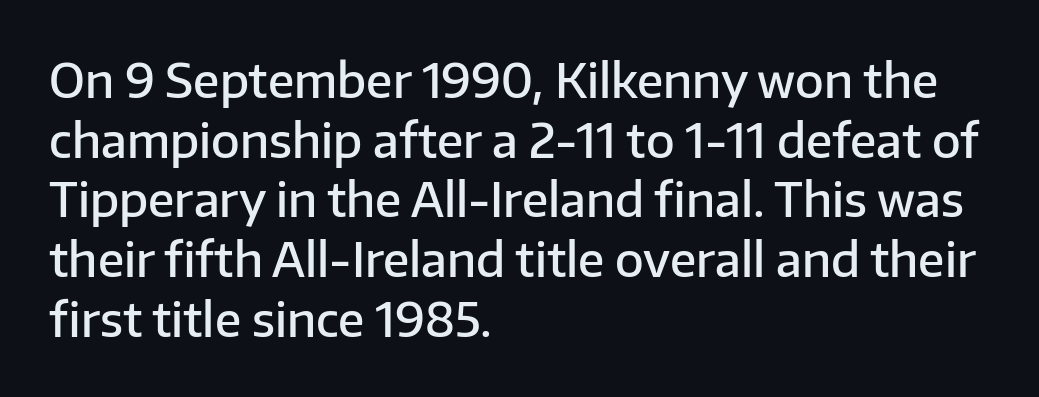
Varying glyph widths throughout — classic text-font behaviour. No feet cap the strokes, marking this as sans-serif type. Is the block centered? No — it sits flush against the left margin. The letterforms sit shoulder to shoulder at normal distance.
